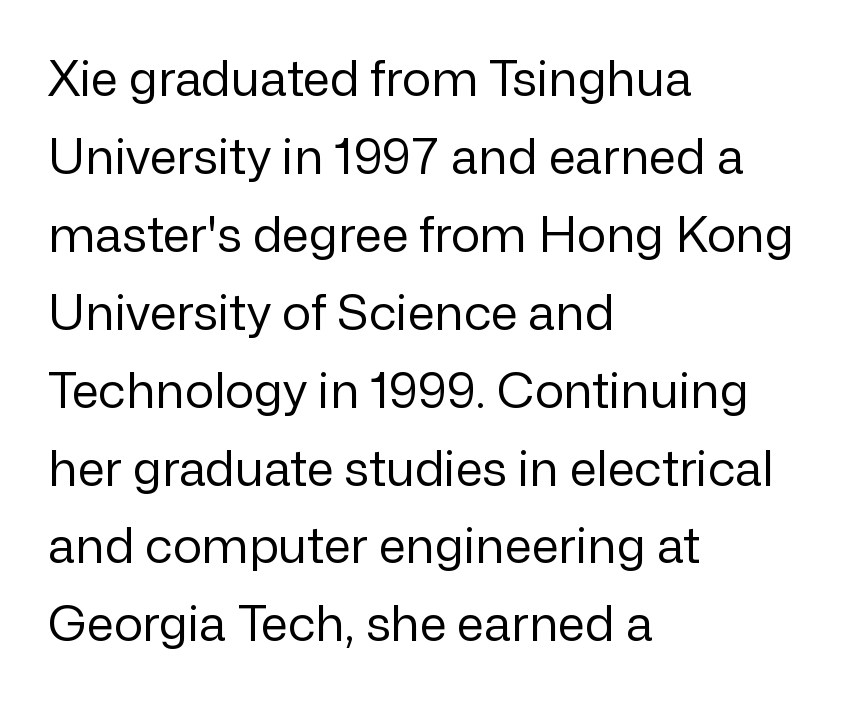
Think standard paragraph weight, or any step lighter than that. The space directly below the letters is spotless. Spacing verdict: proportional, widths tailored to each character. If you drew a line through each stem, it would be perfectly vertical.
